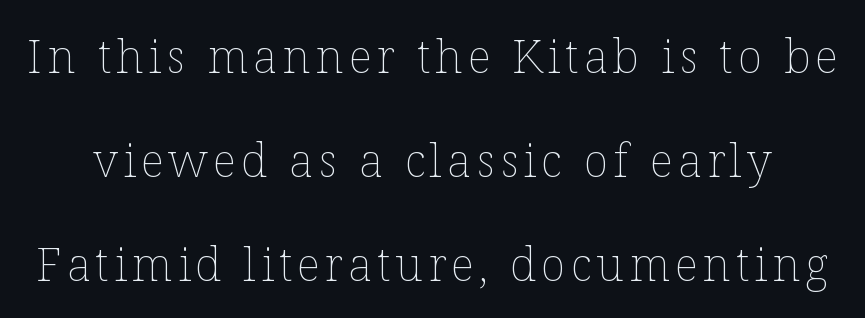
Q: Is the text bold? A: No.
Q: Is the text italic (slanted)? A: No, it is upright.
Q: Is the text underlined? A: No.
Q: Is the spacing between lines tight, normal or loose? A: Loose.
Q: Width (condensed, normal, or wide)? A: Normal.
Q: Stroke contrast? A: Low.
Q: x-height? A: Medium.
Q: Monospaced? A: No.
